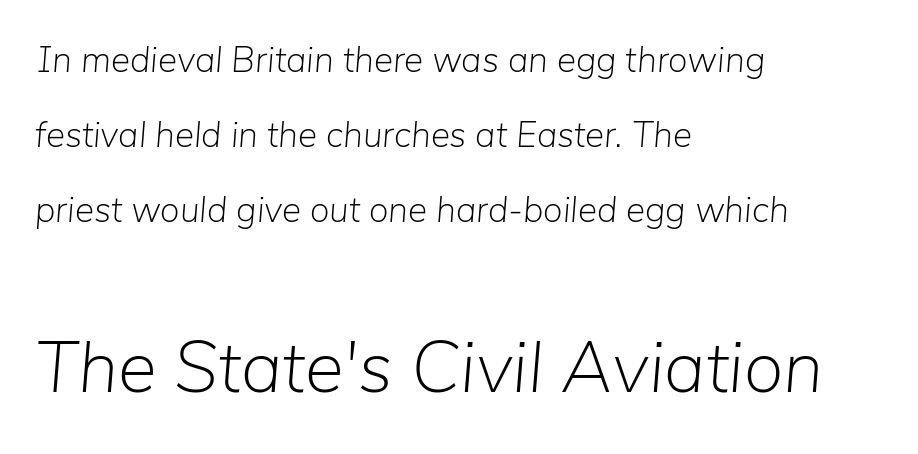
Typesetter's note — lower block bumped up in size, upper block left smaller. Words float on clear page, feet unadorned. The lines are spread far apart with generous leading. Tall strokes in this sample are angled rather than plumb.
